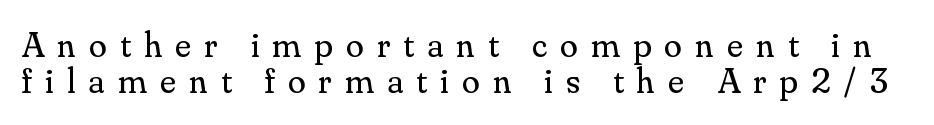
Q: Is the text bold? A: No.
Q: Is the text italic (slanted)? A: No, it is upright.
Q: Is the typeface a serif or a sans-serif typeface? A: Serif.
Q: Is the text underlined? A: No.
Q: Is the spacing between letters normal or unusually wide? A: Unusually wide.
Q: Is the spacing between lines tight, normal or loose? A: Tight.
Q: Width (condensed, normal, or wide)? A: Normal.
Q: Stroke contrast? A: Medium.
Q: x-height? A: Small.
Q: Monospaced? A: No.
